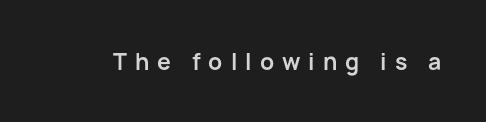
Every character sits straight up, as roman type does. Loose tracking; the words dissolve into strings of separated letters. These lines carry a lot of weight — the face is fully bold. Glance below the letters and you will spot only blank space.
